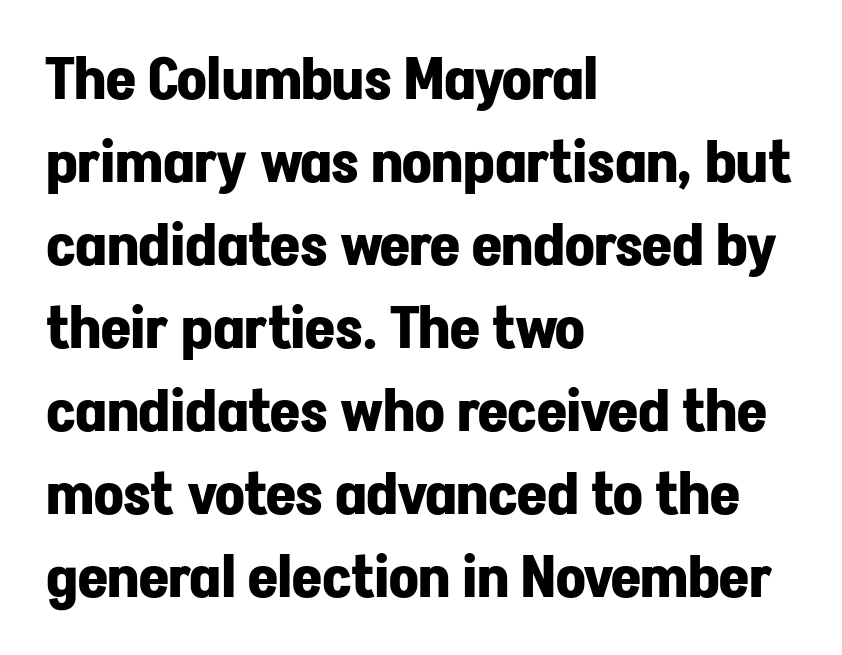
Left-aligned paragraph, ragged on the right. Here the designer chose a conventional face with non-uniform glyph widths. Nothing unusual about the tracking: characters are spaced as the font intends. Compared with typical paragraphs, the rows here are spaced about the same.
